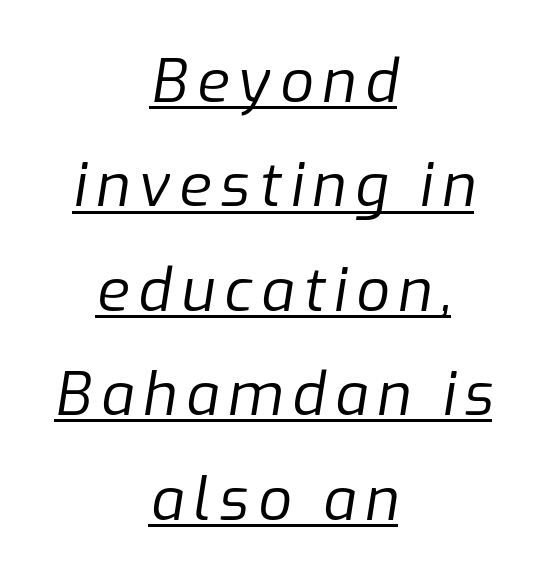
The image shows 59 px regular-weight type, italic (leaning right); set centered, line spacing 1.77x, underlined; low stroke contrast and a medium x-height.
